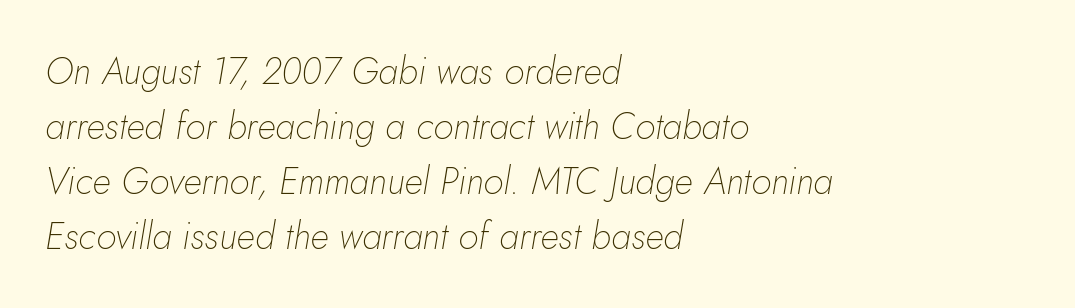
{"italic": "yes", "lean": "right", "slant_degrees": 10, "bold": "no", "weight": "thin", "width": "normal", "stroke_contrast": "low", "x_height": "small", "monospaced": "no", "underline": "no", "align": "left", "line_spacing": "normal", "line_spacing_ratio": 1.49, "letter_spacing": "normal", "letter_spacing_em": 0.0, "glyph_px": 37}
